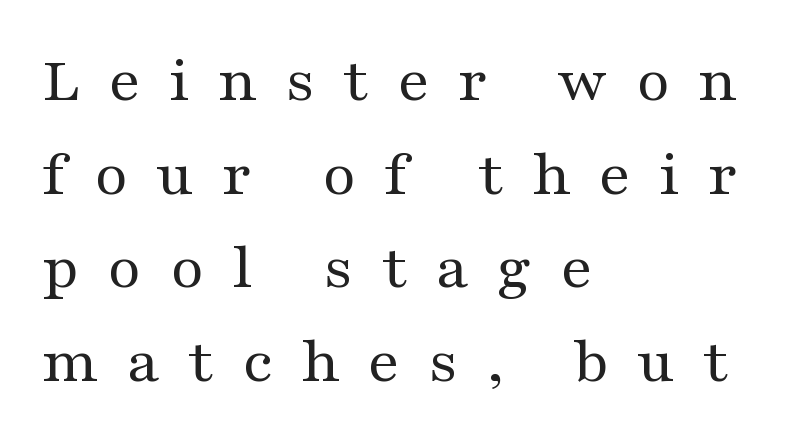
The image shows 65 px regular-weight, wide serif type, upright; set left-aligned, normal line spacing (1.44x), unusually wide letter spacing (+0.43 em), not underlined; medium stroke contrast and a medium x-height.
